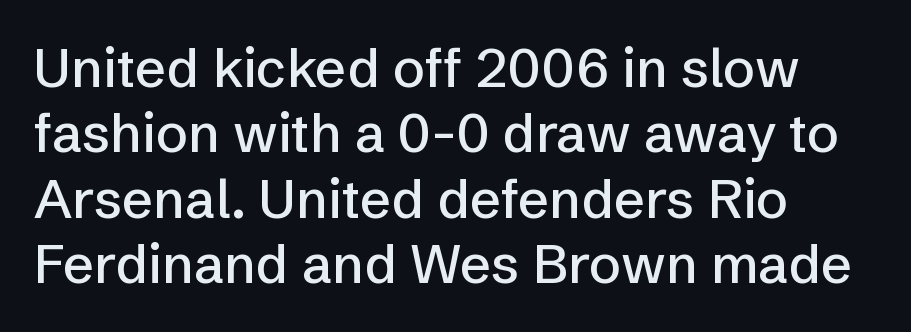
The image shows 54 px sans-serif type, upright; set left-aligned, line spacing 1.21x, normal letter spacing, not underlined; low stroke contrast and a medium x-height.
